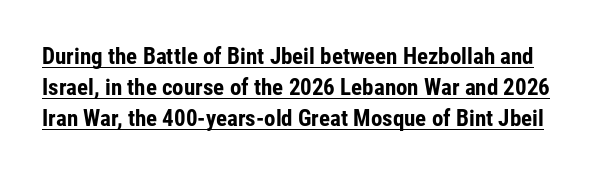
The image shows 23 px bold type, upright; set normal line spacing (1.35x), normal letter spacing, underlined.
